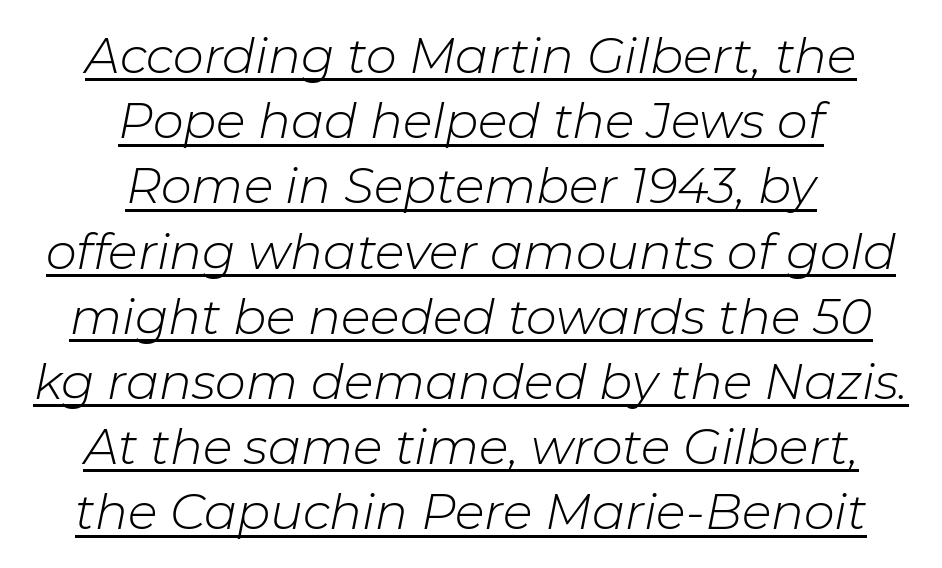
{"italic": "yes", "lean": "right", "slant_degrees": 11, "bold": "no", "weight": "light", "width": "normal", "stroke_contrast": "low", "x_height": "medium", "monospaced": "no", "underline": "yes", "align": "center", "line_spacing": "normal", "line_spacing_ratio": 1.33, "letter_spacing": "normal", "letter_spacing_em": 0.0, "glyph_px": 49}
